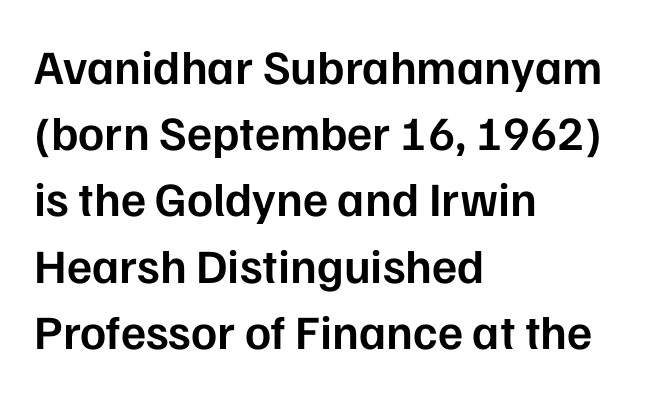
Which margin do the lines hug? The left one — the right edge is uneven. What's the leading like? Ordinary, nothing unusual. Vertical strokes here are truly vertical. Students, note that the glyphs here touch the page at normal intervals. Descenders hang freely into open space.
